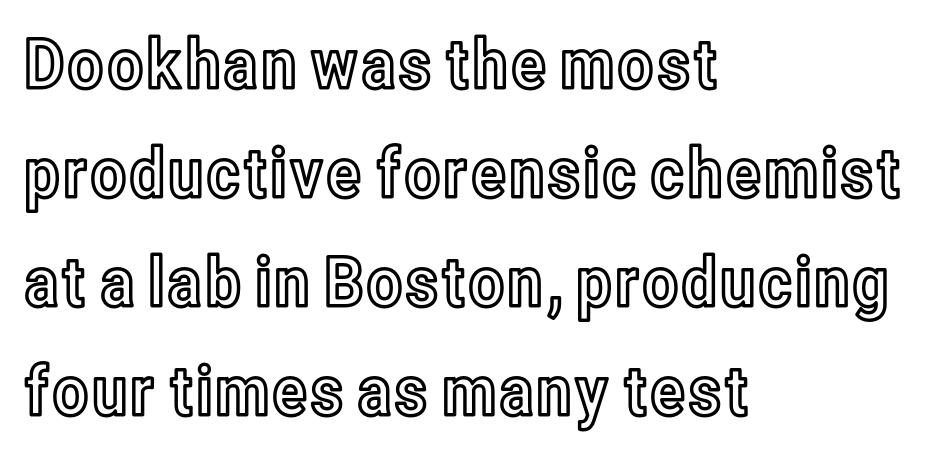
{"italic": "no", "width": "condensed", "x_height": "medium", "monospaced": "no", "underline": "no", "align": "left", "line_spacing": "normal", "line_spacing_ratio": 1.58, "letter_spacing": "normal", "letter_spacing_em": 0.0, "glyph_px": 69}
